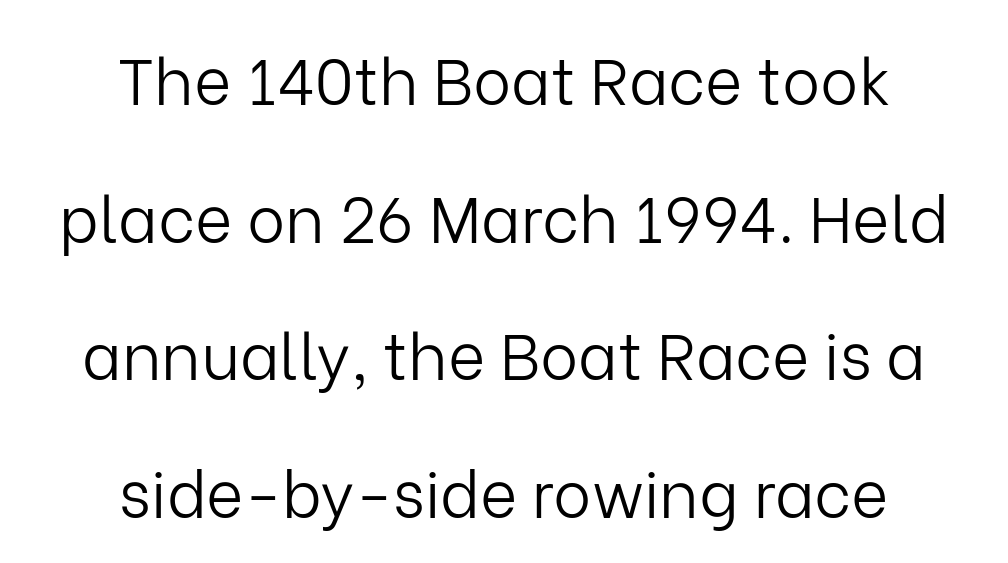
The image shows 64 px light sans-serif type, upright; set centered, loose line spacing (2.15x), normal letter spacing, not underlined; low stroke contrast and a medium x-height.
